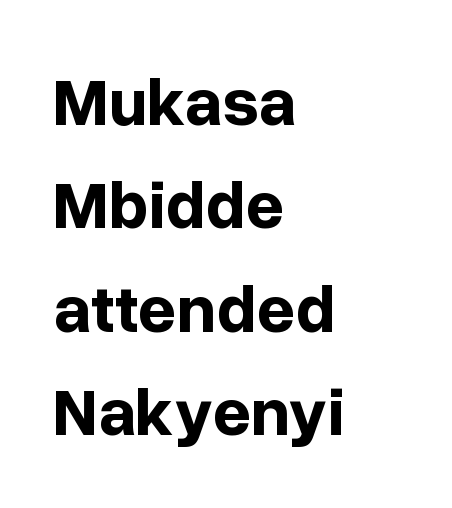
Q: Is the text bold? A: Yes.
Q: Is the text italic (slanted)? A: No, it is upright.
Q: Is the typeface a serif or a sans-serif typeface? A: Sans-serif.
Q: Is the text underlined? A: No.
Q: How is the paragraph aligned? A: Left-aligned.
Q: Is the spacing between letters normal or unusually wide? A: Normal.
Q: Is the spacing between lines tight, normal or loose? A: Normal.
Q: Width (condensed, normal, or wide)? A: Normal.
Q: Stroke contrast? A: Low.
Q: x-height? A: Medium.
Q: Monospaced? A: No.
